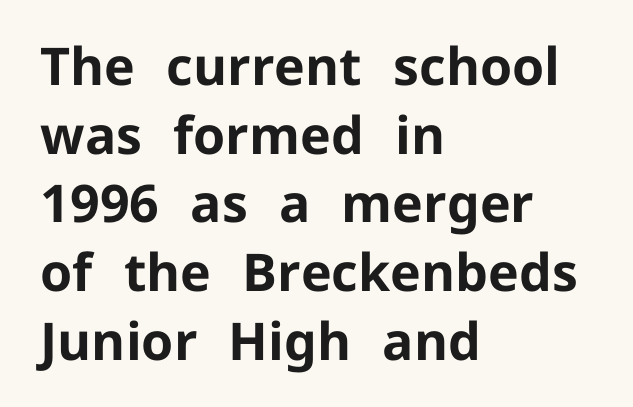
{"serif": "no", "italic": "no", "bold": "yes", "weight": "bold", "width": "normal", "stroke_contrast": "low", "x_height": "medium", "monospaced": "no", "underline": "no", "align": "left", "line_spacing": "normal", "line_spacing_ratio": 1.32, "letter_spacing": "normal", "letter_spacing_em": 0.0, "glyph_px": 52}
